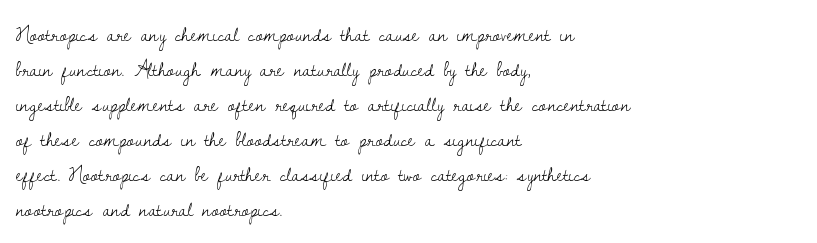
Ink coverage per letter is moderate at most. Does extra space separate the letters? No, they use regular spacing. Line starts are locked; line ends wander. If you measured baseline to baseline, you'd find a middling distance.
